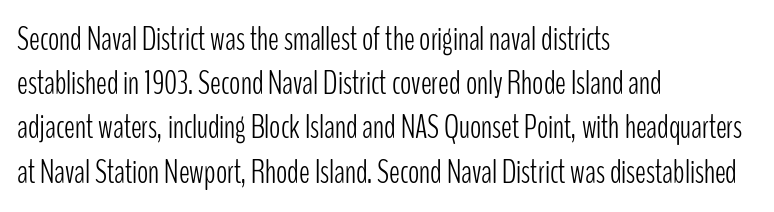
{"serif": "no", "italic": "no", "bold": "no", "weight": "light", "width": "condensed", "stroke_contrast": "low", "x_height": "medium", "monospaced": "no", "underline": "no", "align": "left", "line_spacing": "normal", "line_spacing_ratio": 1.34, "letter_spacing": "normal", "letter_spacing_em": 0.0, "glyph_px": 33}
